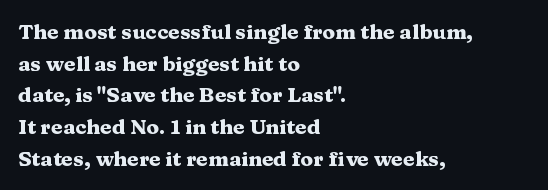
The image shows 21 px bold type, upright; set left-aligned, normal line spacing (1.51x), normal letter spacing, not underlined.
